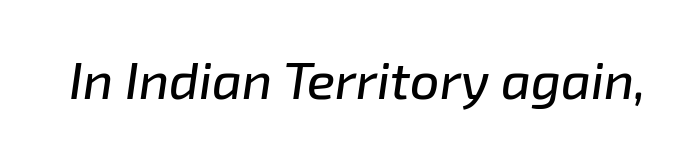
Here the designer chose a conventional face with non-uniform glyph widths. Characters are canted at an angle relative to the baseline's perpendicular. This sample uses plain, unmodified letter spacing. A clean baseline with only descenders dipping below it.
